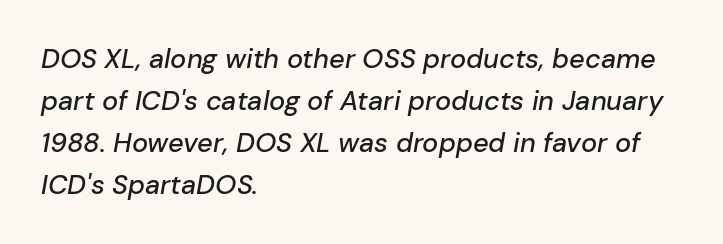
Vertical spacing — default. Words float on clear page, feet unadorned. Slant detected: the letters are inclined. Look at the tracking — it's just the regular setting, nothing added. The lines in this sample share a left origin and differ only in where they stop.
